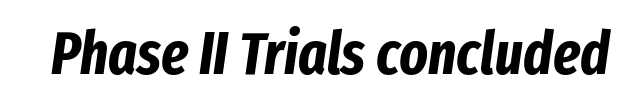
Q: Is the text bold? A: Yes.
Q: Is the text italic (slanted)? A: Yes, it leans right by about 8 degrees.
Q: Is the text underlined? A: No.
Q: Is the spacing between letters normal or unusually wide? A: Normal.
Q: Width (condensed, normal, or wide)? A: Condensed.
Q: Stroke contrast? A: Low.
Q: x-height? A: Medium.
Q: Monospaced? A: No.
